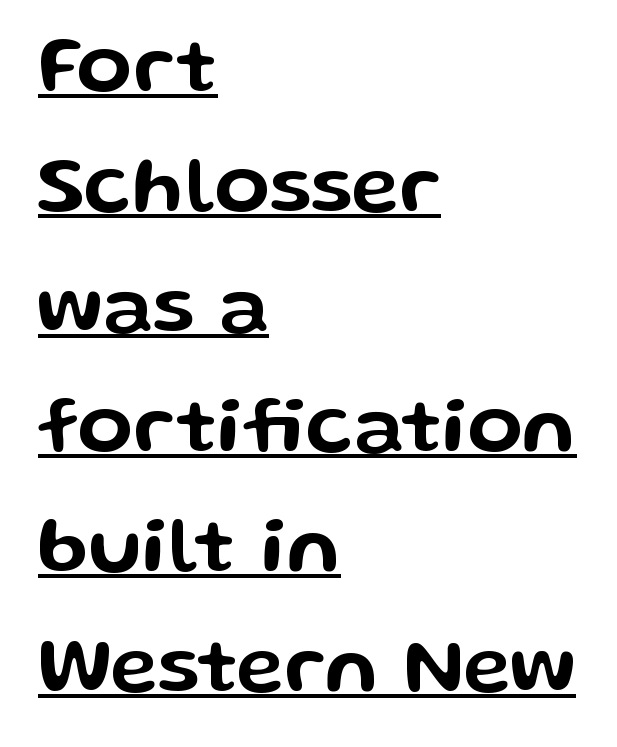
{"serif": "no", "italic": "no", "width": "wide", "stroke_contrast": "low", "x_height": "medium", "monospaced": "no", "underline": "yes", "align": "left", "line_spacing": "normal", "line_spacing_ratio": 1.5, "letter_spacing": "normal", "letter_spacing_em": 0.0, "glyph_px": 80}
